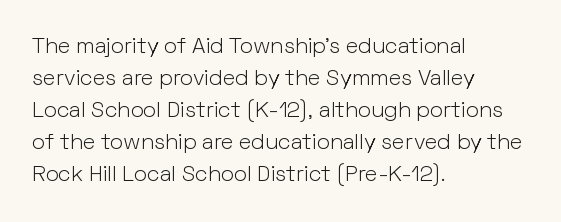
Weight: in the light-to-regular range. These lines keep a tight, regular rhythm from letter to letter. Any mark beneath the type? The region is blank. Left-aligned paragraph, ragged on the right. If you drew a line through each stem, it would be perfectly vertical. Honestly, the row spacing looks completely unremarkable.
